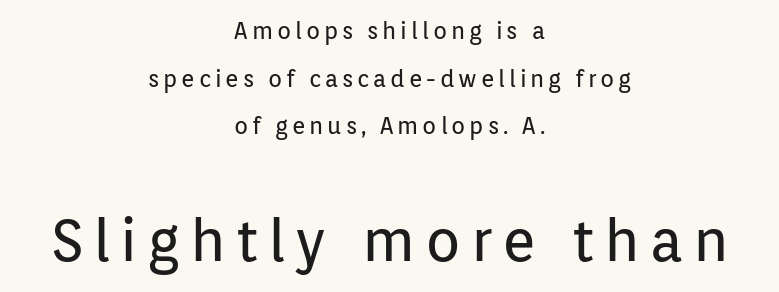
Q: Is the text bold? A: No.
Q: Is the text italic (slanted)? A: No, it is upright.
Q: Is the typeface a serif or a sans-serif typeface? A: Sans-serif.
Q: Is the text underlined? A: No.
Q: How is the paragraph aligned? A: Centered.
Q: Is the spacing between lines tight, normal or loose? A: Loose.
Q: Which block of text is set in a larger size, the first (top) or the second (bottom)? A: The second (bottom) one.
Q: Width (condensed, normal, or wide)? A: Normal.
Q: Stroke contrast? A: Low.
Q: x-height? A: Medium.
Q: Monospaced? A: No.
